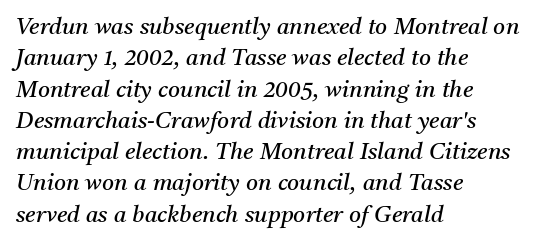
The image shows 23 px text type, italic (leaning right); set left-aligned, normal line spacing (1.36x), normal letter spacing, not underlined.
